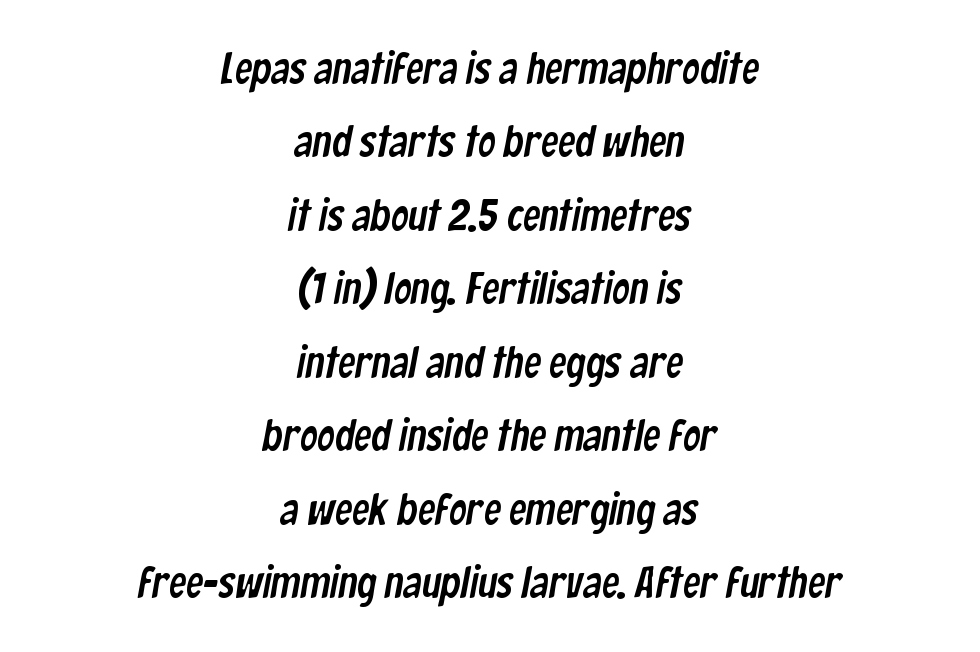
Q: Is the typeface a serif or a sans-serif typeface? A: Sans-serif.
Q: Is the text underlined? A: No.
Q: How is the paragraph aligned? A: Centered.
Q: Is the spacing between letters normal or unusually wide? A: Normal.
Q: Is the spacing between lines tight, normal or loose? A: Normal.
Q: Width (condensed, normal, or wide)? A: Condensed.
Q: Stroke contrast? A: Low.
Q: x-height? A: Medium.
Q: Monospaced? A: No.
